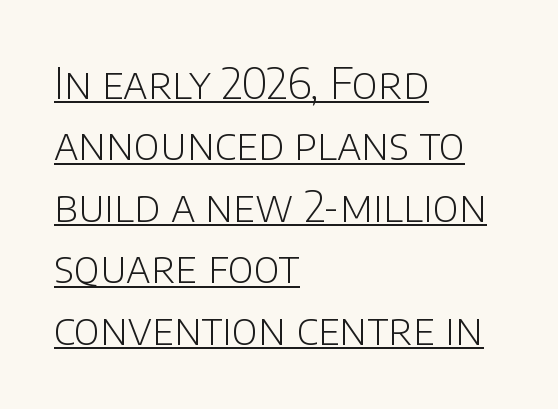
The image shows 43 px light sans-serif type, upright; set left-aligned, normal line spacing (1.43x), normal letter spacing, underlined; low stroke contrast and a large x-height.
